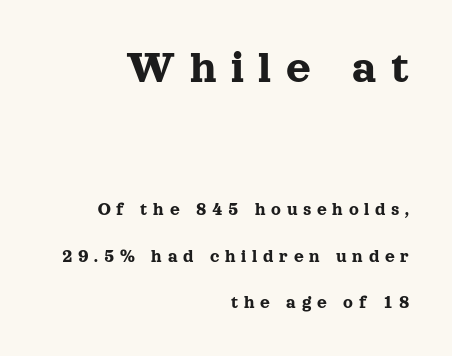
The vertical gap from one line to the next is large. The face used here is proportionally spaced, like ordinary book or web type. Large over small — that's the arrangement of the two blocks here. The designer went with a serif here, giving each stem small feet. Check the space under the baseline: it is left empty. Does the lettering tilt? It doesn't — this is upright.
